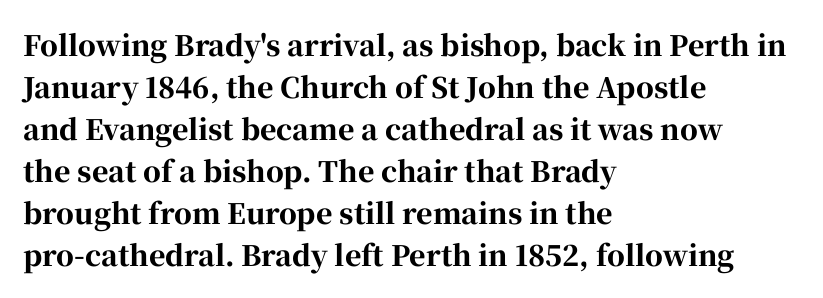
The image shows 28 px bold serif type, upright; set left-aligned, normal line spacing (1.5x), normal letter spacing, not underlined; high stroke contrast and a medium x-height.
